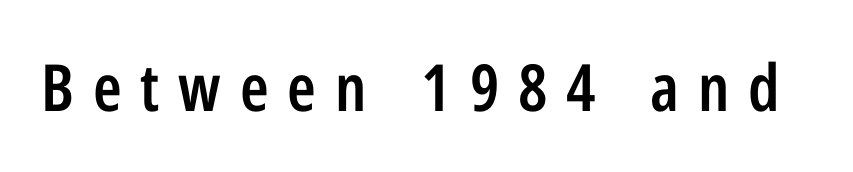
The image shows 65 px semibold, condensed sans-serif type, upright; set unusually wide letter spacing (+0.29 em), not underlined; low stroke contrast and a medium x-height.
